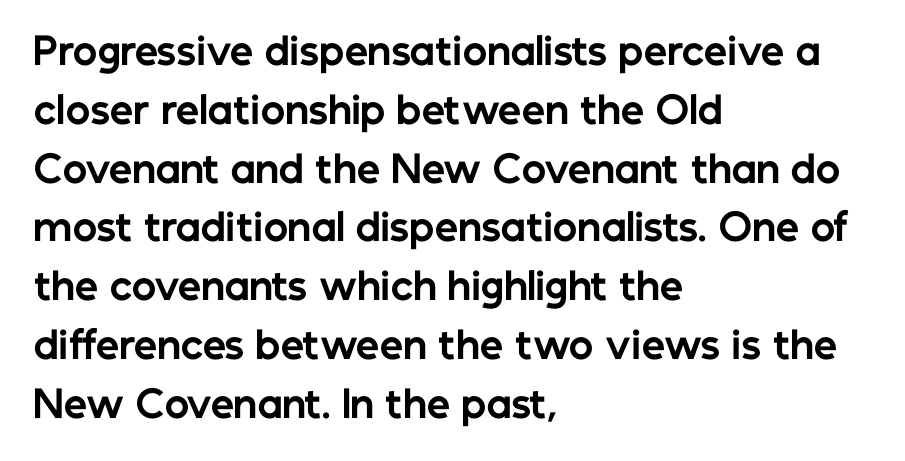
The image shows 37 px bold sans-serif type, upright; set left-aligned, normal line spacing (1.59x), normal letter spacing, not underlined; low stroke contrast and a medium x-height.
